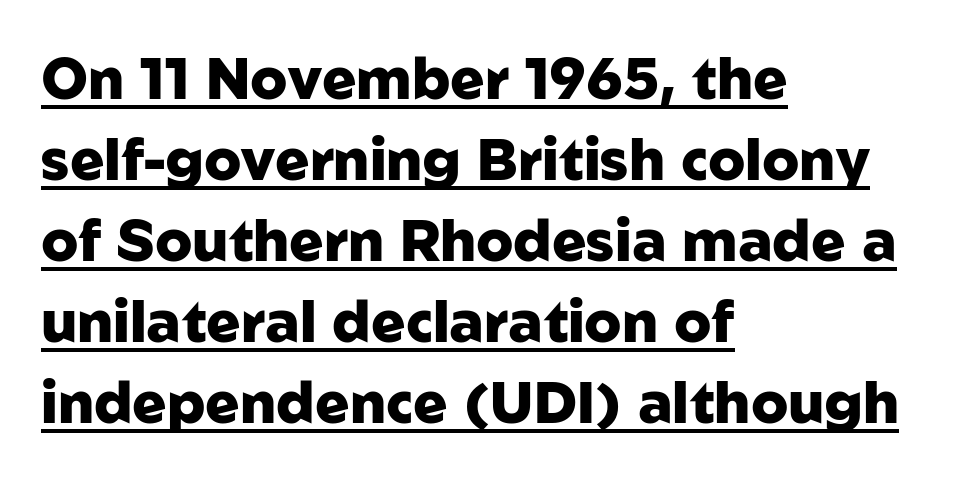
This is heavy type, rendered in bold. In terms of letterform style, serifs are entirely absent. Compared with a centered layout, this one pins lines to the left instead. The letterforms sit shoulder to shoulder at normal distance.
